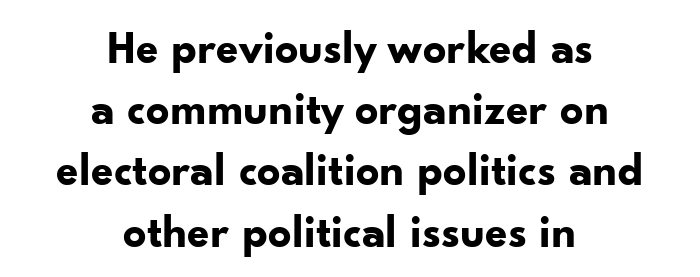
Q: Is the text bold? A: Yes.
Q: Is the text italic (slanted)? A: No, it is upright.
Q: Is the typeface a serif or a sans-serif typeface? A: Sans-serif.
Q: Is the text underlined? A: No.
Q: How is the paragraph aligned? A: Centered.
Q: Is the spacing between letters normal or unusually wide? A: Normal.
Q: Is the spacing between lines tight, normal or loose? A: Normal.
Q: Width (condensed, normal, or wide)? A: Normal.
Q: Stroke contrast? A: Low.
Q: x-height? A: Small.
Q: Monospaced? A: No.
